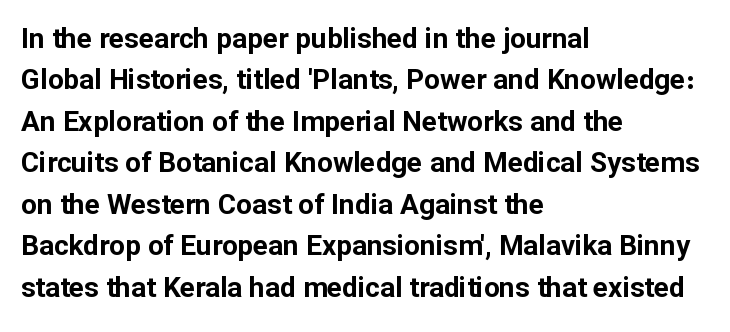
The rendering uses natural spacing where letterforms have individual widths. The leading is moderate, giving the passage an even texture. Does extra space separate the letters? No, they use regular spacing. The letters carry no serifs — their stems end cleanly without finishing strokes. Casual observation: everything's shoved over to the left. Tall strokes in this sample are plumb rather than angled.
